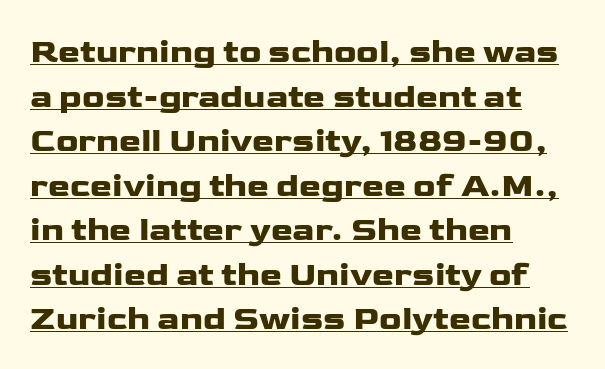
The horizontal fit of the characters is conventional and even. The passage shown is typed in a proportional face where columns would drift. Regular leading. Which margin do the lines hug? The left one — the right edge is uneven. The face used here is a sans, in the tradition of grotesques and geometrics.
